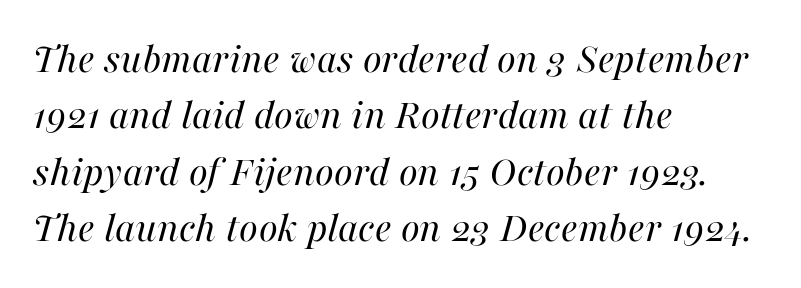
The image shows 43 px regular-weight type, italic (leaning right); set left-aligned, normal line spacing (1.31x), normal letter spacing, not underlined; high stroke contrast and a medium x-height.
